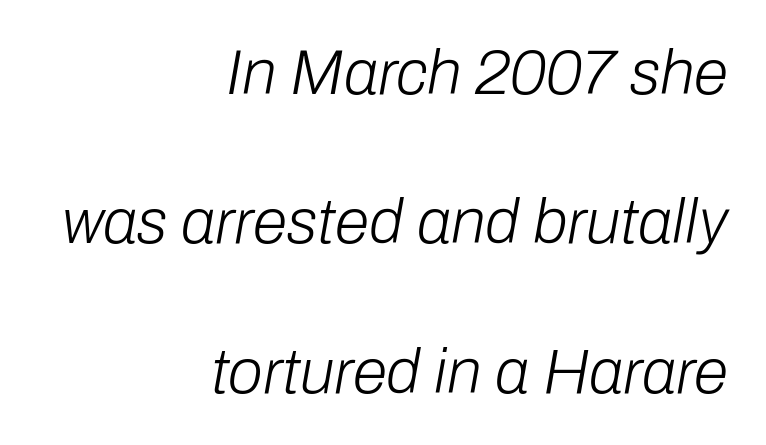
{"italic": "yes", "lean": "right", "slant_degrees": 10, "bold": "no", "weight": "light", "width": "normal", "stroke_contrast": "low", "x_height": "medium", "monospaced": "no", "underline": "no", "align": "right", "line_spacing": "loose", "line_spacing_ratio": 2.37, "letter_spacing": "normal", "letter_spacing_em": 0.0, "glyph_px": 63}
